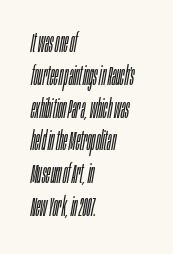
In terms of leading, this rendering sits right in the middle. Letter spacing: default. Letters rest on an invisible, unmarked baseline. The passage shown leans; its letterforms are oblique. Counters stay open thanks to moderate or lighter strokes. This rendering uses left alignment, leaving the right contour irregular.
